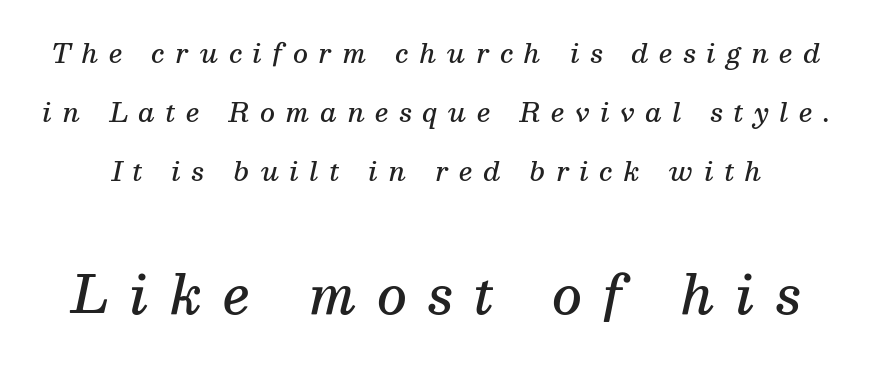
Underlining? Definitely not there. These lines are rendered in a variable-pitch font. Students, observe: this is what heavily led, spacious text looks like. This is serif lettering, the kind often seen in printed books.
